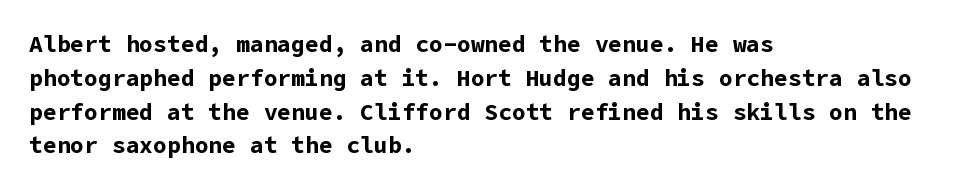
Q: Is the text bold? A: Yes.
Q: Is the text italic (slanted)? A: No, it is upright.
Q: Is the text underlined? A: No.
Q: How is the paragraph aligned? A: Left-aligned.
Q: Is the spacing between letters normal or unusually wide? A: Normal.
Q: Is the spacing between lines tight, normal or loose? A: Normal.
